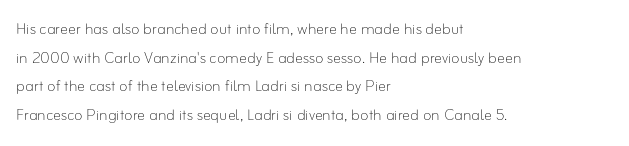
Q: Is the text bold? A: No.
Q: Is the text italic (slanted)? A: No, it is upright.
Q: Is the text underlined? A: No.
Q: How is the paragraph aligned? A: Left-aligned.
Q: Is the spacing between letters normal or unusually wide? A: Normal.
Q: Is the spacing between lines tight, normal or loose? A: Normal.
